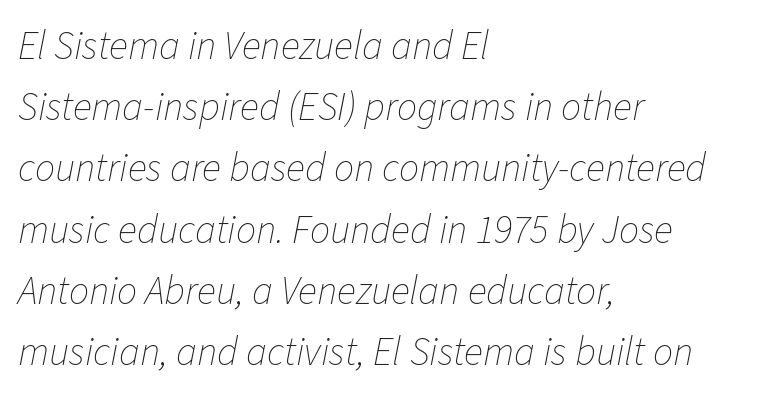
Q: Is the text bold? A: No.
Q: Is the text italic (slanted)? A: Yes, it leans right by about 11 degrees.
Q: Is the text underlined? A: No.
Q: How is the paragraph aligned? A: Left-aligned.
Q: Is the spacing between letters normal or unusually wide? A: Normal.
Q: Is the spacing between lines tight, normal or loose? A: Normal.
Q: Width (condensed, normal, or wide)? A: Normal.
Q: Stroke contrast? A: Low.
Q: x-height? A: Medium.
Q: Monospaced? A: No.
